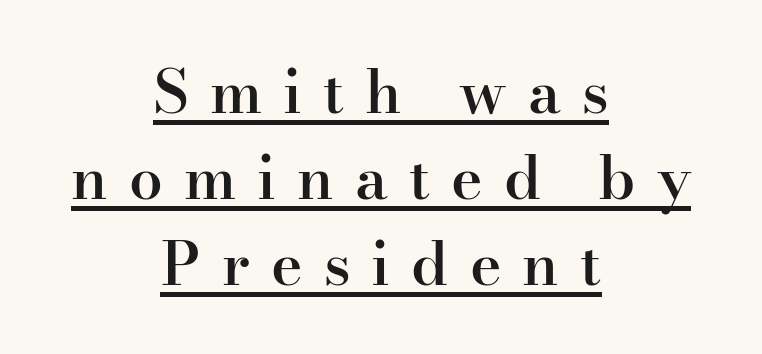
The lines sit at an ordinary, default distance from one another. Proportional: the letters do not fall into vertical columns. The sample's only ornament is a line tracing under the words. Stems and bowls a touch heavier than normal — semibold. This is the regular roman posture of the typeface. Look at the bottom of the vertical strokes: they flare into serifs here.
